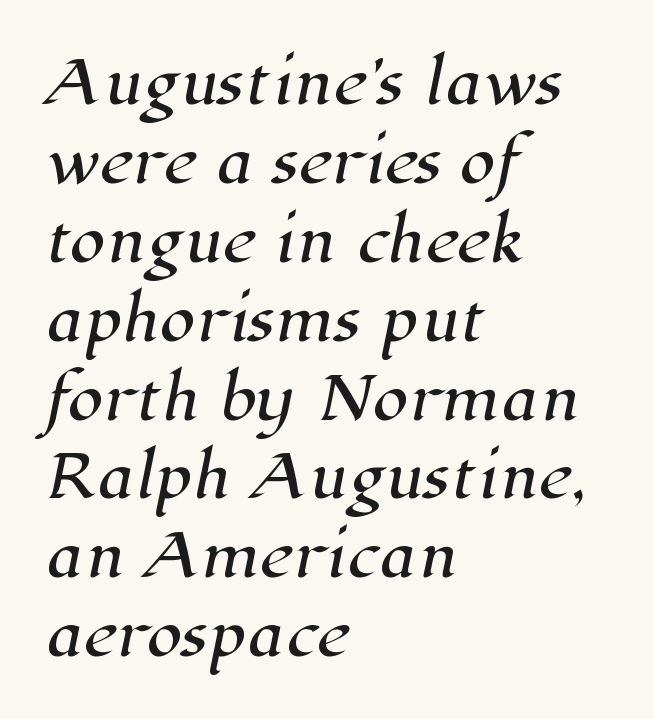
The image shows 58 px serif type; set left-aligned, normal line spacing (1.36x), normal letter spacing, not underlined; high stroke contrast and a medium x-height.
